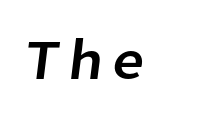
The image shows 57 px sans-serif type; set left-aligned, not underlined; low stroke contrast and a medium x-height.
